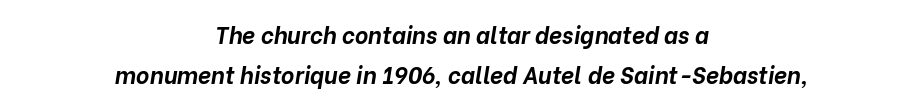
Underline: absent. Caption: bold face, heavy strokes. Default kerning and tracking; the words read as compact shapes. Caption: multi-line text, centered on the measure. If you drew a line through each stem, it would be angled.
